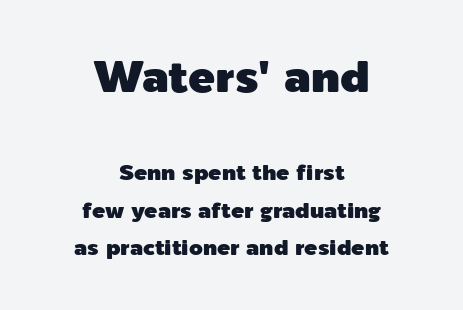
Layout note: lines centered. The vertical gap from one line to the next is medium. Which of the two is more prominent by size? The first, at the top. The baseline area is clear. This sample uses an upright cut, with every glyph sitting square on the baseline.
